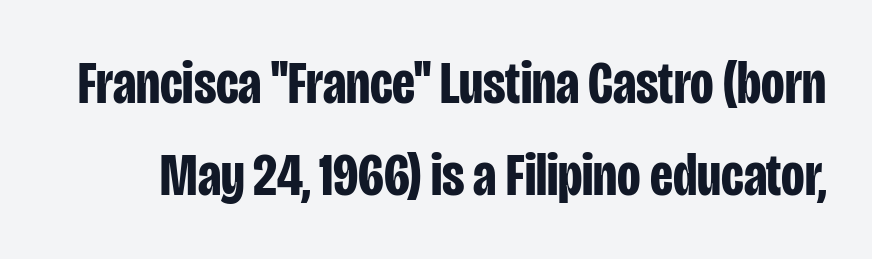
Is the type bold? Yes — the strokes are clearly thick and heavy. Rule under the text: the space is simply empty. This is the regular roman posture of the typeface. Words appear dense and cohesive because spacing is normal.
